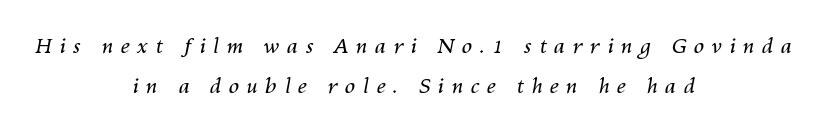
{"italic": "yes", "lean": "right", "slant_degrees": 10, "bold": "no", "underline": "no", "align": "center", "line_spacing_ratio": 1.89, "letter_spacing": "wide", "letter_spacing_em": 0.35, "glyph_px": 21}
